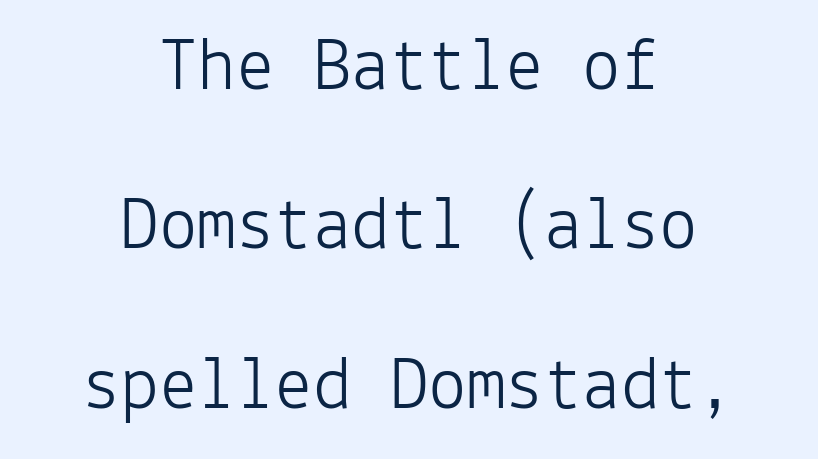
Q: Is the text bold? A: No.
Q: Is the text italic (slanted)? A: No, it is upright.
Q: Is the typeface a serif or a sans-serif typeface? A: Sans-serif.
Q: Is the text underlined? A: No.
Q: How is the paragraph aligned? A: Centered.
Q: Is the spacing between letters normal or unusually wide? A: Normal.
Q: Is the spacing between lines tight, normal or loose? A: Loose.
Q: Width (condensed, normal, or wide)? A: Normal.
Q: Stroke contrast? A: Low.
Q: x-height? A: Medium.
Q: Monospaced? A: Yes.
